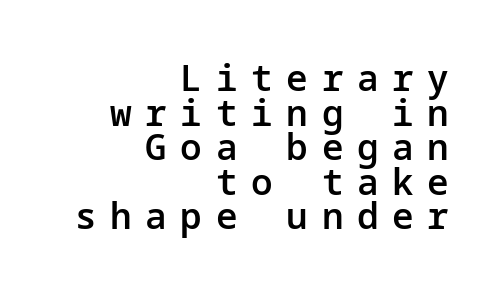
The image shows 36 px semibold sans-serif type, upright; set right-aligned, tight line spacing (0.96x), unusually wide letter spacing (+0.38 em), not underlined; low stroke contrast and a medium x-height.
